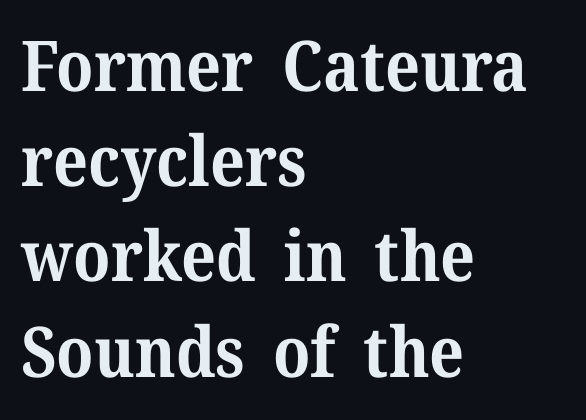
The image shows 70 px bold serif type, upright; set left-aligned, normal line spacing (1.36x), normal letter spacing, not underlined; medium stroke contrast and a medium x-height.
